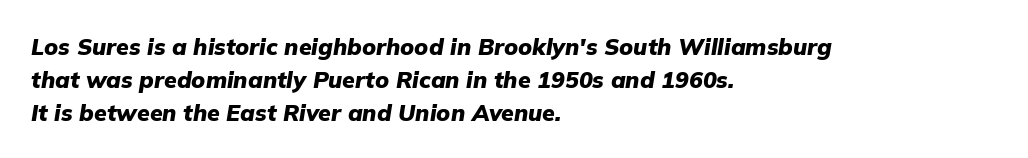
Interline gaps are of average width in this sample. Does extra space separate the letters? No, they use regular spacing. A full-strength bold gives these letters their thick strokes. Descender tails drop into unmarked territory. Teacher's note: observe the even left margin — that is flush-left alignment.
